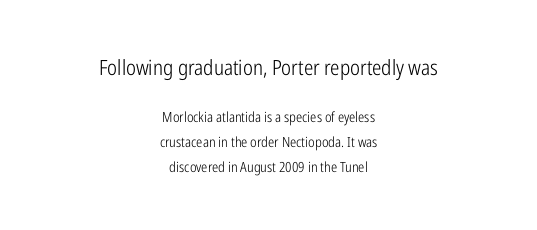
{"italic": "no", "bold": "no", "underline": "no", "align": "center", "line_spacing_ratio": 1.81, "letter_spacing": "normal", "letter_spacing_em": 0.0, "larger_block": "first", "size_ratio": 1.5, "glyph_px": 21}
